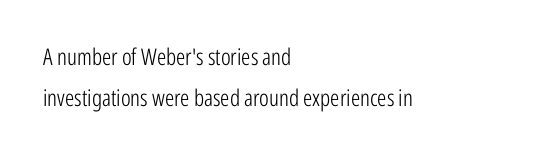
No italicization has been applied; the sample stays upright. The letters look calm and open, with moderate or lighter stems. Tracking here is standard; glyphs follow each other at the usual distance. The paragraph shown leans on its left margin. Only glyphs here, with clear space below each row.
